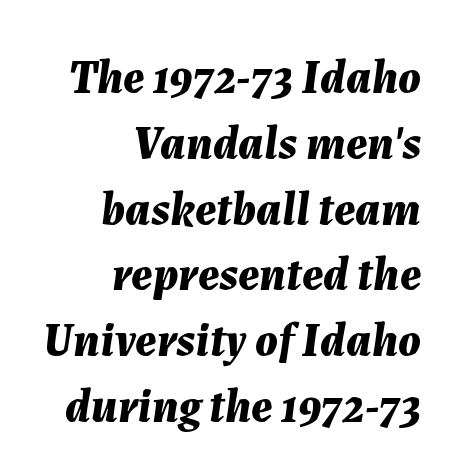
Q: Is the text bold? A: Yes.
Q: Is the text italic (slanted)? A: Yes, it leans right by about 7 degrees.
Q: Is the text underlined? A: No.
Q: How is the paragraph aligned? A: Right-aligned.
Q: Is the spacing between letters normal or unusually wide? A: Normal.
Q: Is the spacing between lines tight, normal or loose? A: Normal.
Q: Width (condensed, normal, or wide)? A: Normal.
Q: Stroke contrast? A: Medium.
Q: x-height? A: Medium.
Q: Monospaced? A: No.
